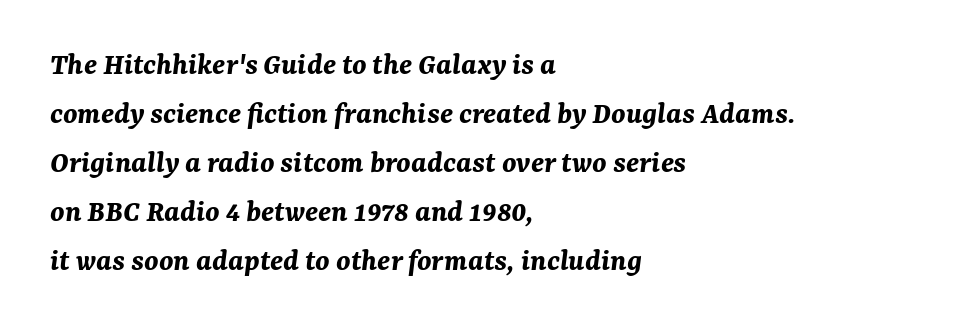
Q: Is the text bold? A: Yes.
Q: Is the text italic (slanted)? A: Yes, it leans right by about 7 degrees.
Q: Is the text underlined? A: No.
Q: How is the paragraph aligned? A: Left-aligned.
Q: Is the spacing between letters normal or unusually wide? A: Normal.
Q: Is the spacing between lines tight, normal or loose? A: Normal.
Q: Width (condensed, normal, or wide)? A: Normal.
Q: Stroke contrast? A: Medium.
Q: x-height? A: Medium.
Q: Monospaced? A: No.
